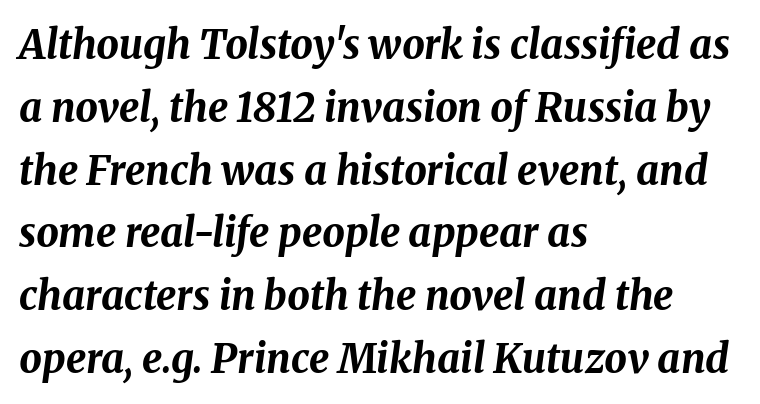
The image shows 40 px bold type, italic (leaning right); set left-aligned, normal line spacing (1.57x), normal letter spacing, not underlined; medium stroke contrast and a medium x-height.
